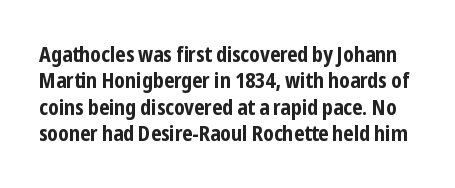
{"italic": "no", "bold": "yes", "underline": "no", "line_spacing": "normal", "line_spacing_ratio": 1.26, "letter_spacing": "normal", "letter_spacing_em": 0.0, "glyph_px": 21}
